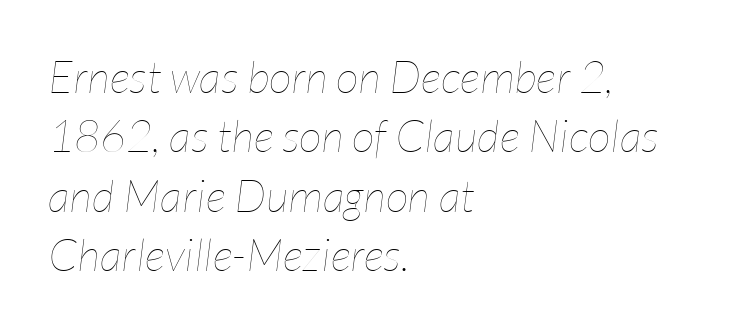
The space between consecutive lines is moderate. Short and long lines alike share a common starting point at left. This is not heavy type; no bold has been used. Check the space under the baseline: it is left empty. You could not count columns in this text — the font is proportionally spaced. The passage shown leans; its letterforms are oblique.
